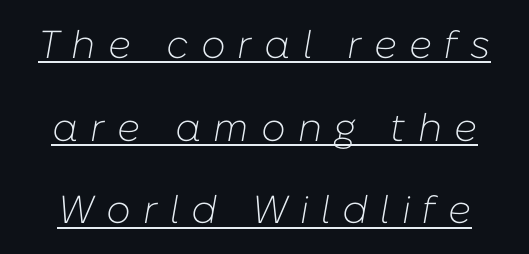
Q: Is the text bold? A: No.
Q: Is the text italic (slanted)? A: Yes, it leans right by about 10 degrees.
Q: Is the text underlined? A: Yes.
Q: Is the spacing between letters normal or unusually wide? A: Unusually wide.
Q: Is the spacing between lines tight, normal or loose? A: Loose.
Q: Width (condensed, normal, or wide)? A: Normal.
Q: Stroke contrast? A: Low.
Q: x-height? A: Medium.
Q: Monospaced? A: No.
